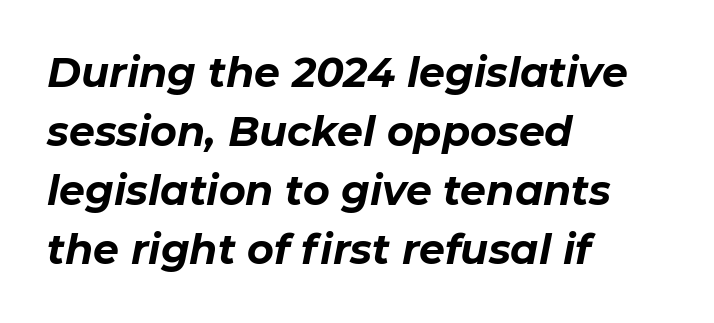
This rendering features lettering with no underline. How heavy is the stroke? Heavy — this is a bold. Successive baselines arrive at the customary interval. In CSS terms this would be text-align: left.
